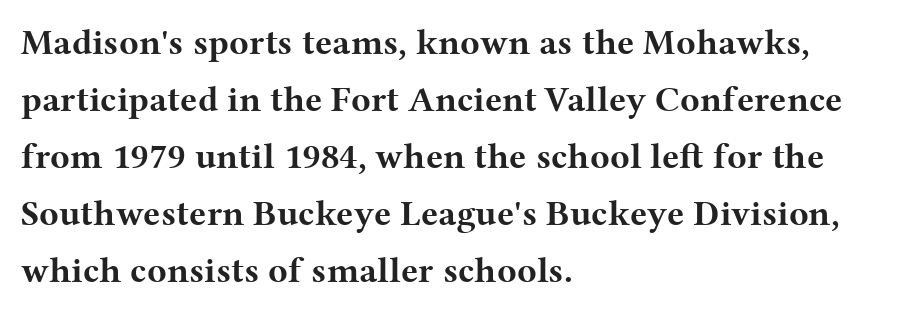
The image shows 36 px bold, wide serif type, upright; set left-aligned, normal line spacing (1.58x), normal letter spacing, not underlined; medium stroke contrast and a medium x-height.
